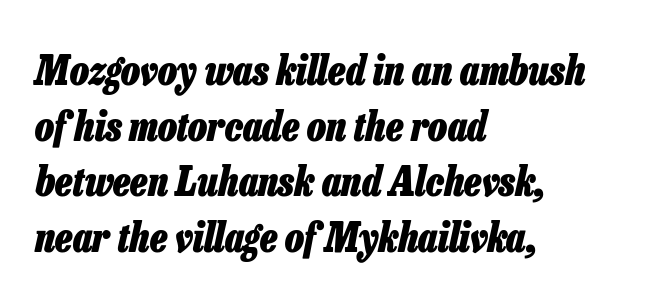
The lines sit at an ordinary, default distance from one another. Plain, unruled lines of type. The whole block is typeset with a tilt. Here the glyphs are tracked normally, forming tight word shapes.
